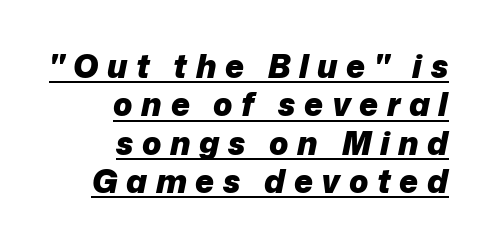
Q: Is the text bold? A: Yes.
Q: Is the text italic (slanted)? A: Yes, it leans right by about 12 degrees.
Q: Is the text underlined? A: Yes.
Q: How is the paragraph aligned? A: Right-aligned.
Q: Is the spacing between letters normal or unusually wide? A: Unusually wide.
Q: Width (condensed, normal, or wide)? A: Normal.
Q: Stroke contrast? A: Low.
Q: x-height? A: Medium.
Q: Monospaced? A: No.
